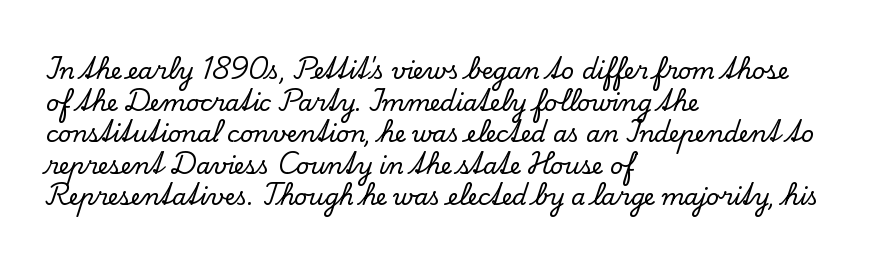
{"underline": "no", "align": "left", "line_spacing": "normal", "line_spacing_ratio": 1.37, "letter_spacing": "normal", "letter_spacing_em": 0.0, "glyph_px": 23}
